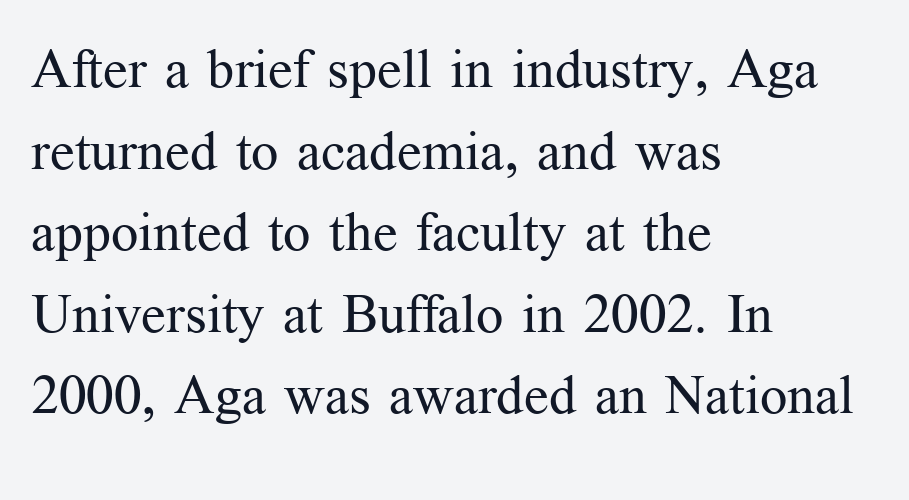
Q: Is the text bold? A: No.
Q: Is the text italic (slanted)? A: No, it is upright.
Q: Is the typeface a serif or a sans-serif typeface? A: Serif.
Q: Is the text underlined? A: No.
Q: How is the paragraph aligned? A: Left-aligned.
Q: Is the spacing between letters normal or unusually wide? A: Normal.
Q: Is the spacing between lines tight, normal or loose? A: Normal.
Q: Width (condensed, normal, or wide)? A: Normal.
Q: Stroke contrast? A: Medium.
Q: x-height? A: Medium.
Q: Monospaced? A: No.
